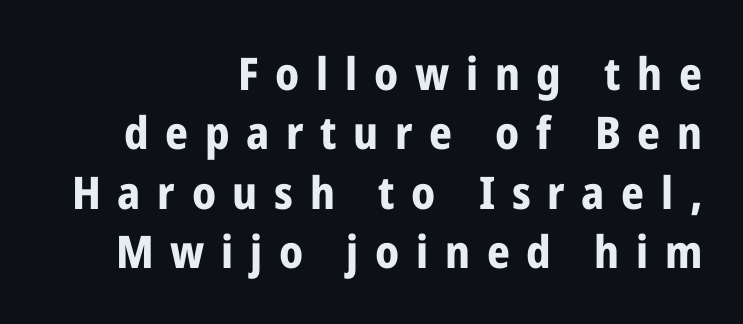
The image shows 45 px bold, condensed sans-serif type, upright; set right-aligned, normal line spacing (1.32x), unusually wide letter spacing (+0.37 em), not underlined; low stroke contrast and a medium x-height.
